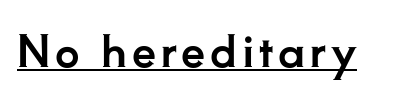
Q: Is the text italic (slanted)? A: No, it is upright.
Q: Is the typeface a serif or a sans-serif typeface? A: Serif.
Q: Is the text underlined? A: Yes.
Q: Width (condensed, normal, or wide)? A: Normal.
Q: Stroke contrast? A: Low.
Q: x-height? A: Small.
Q: Monospaced? A: No.
